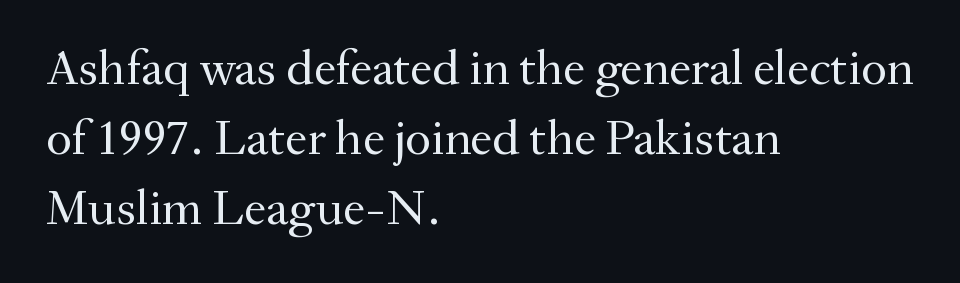
Q: Is the text bold? A: No.
Q: Is the text italic (slanted)? A: No, it is upright.
Q: Is the typeface a serif or a sans-serif typeface? A: Serif.
Q: Is the text underlined? A: No.
Q: How is the paragraph aligned? A: Left-aligned.
Q: Is the spacing between letters normal or unusually wide? A: Normal.
Q: Is the spacing between lines tight, normal or loose? A: Normal.
Q: Width (condensed, normal, or wide)? A: Normal.
Q: Stroke contrast? A: Medium.
Q: x-height? A: Small.
Q: Monospaced? A: No.
